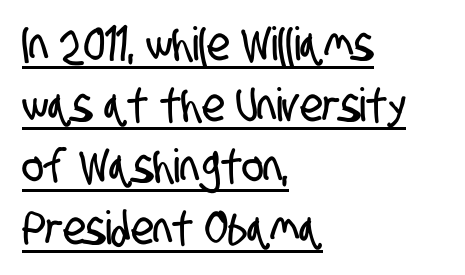
The image shows 46 px condensed sans-serif type; set left-aligned, normal line spacing (1.33x), normal letter spacing, underlined; low stroke contrast and a large x-height.
